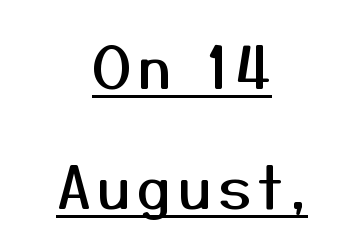
{"serif": "no", "italic": "no", "width": "normal", "stroke_contrast": "medium", "x_height": "medium", "monospaced": "no", "underline": "yes", "align": "center", "line_spacing": "loose", "line_spacing_ratio": 2.07, "glyph_px": 58}
